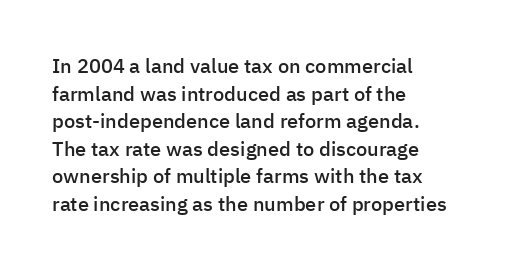
Q: Is the text bold? A: Semi-bold.
Q: Is the text italic (slanted)? A: No, it is upright.
Q: Is the text underlined? A: No.
Q: How is the paragraph aligned? A: Left-aligned.
Q: Is the spacing between letters normal or unusually wide? A: Normal.
Q: Is the spacing between lines tight, normal or loose? A: Normal.
